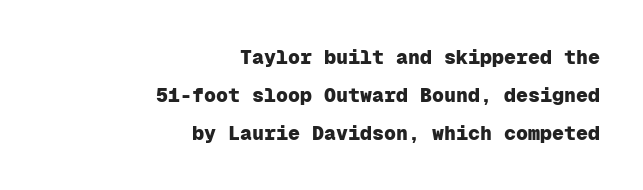
{"italic": "no", "bold": "yes", "underline": "no", "align": "right", "line_spacing": "loose", "line_spacing_ratio": 1.91, "letter_spacing": "normal", "letter_spacing_em": 0.0, "glyph_px": 20}
